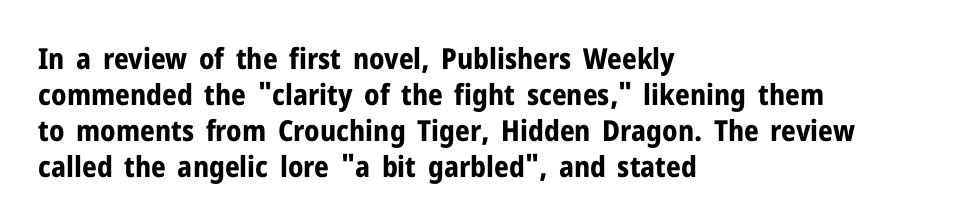
The image shows 29 px bold sans-serif type, upright; set left-aligned, line spacing 1.24x, normal letter spacing, not underlined; low stroke contrast and a medium x-height.
